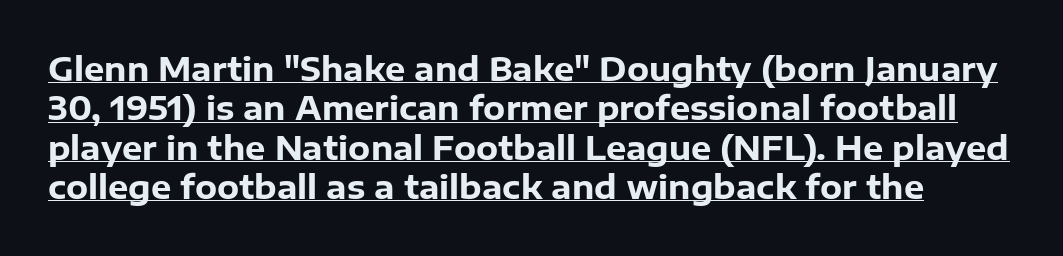
Varying glyph widths throughout — classic text-font behaviour. Look at the tracking — it's just the regular setting, nothing added. Style check: upright. Students, observe the line beneath the letters — that is underlining.
